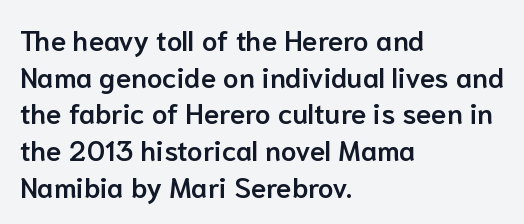
{"serif": "no", "italic": "no", "bold": "semi", "weight": "semibold", "width": "normal", "stroke_contrast": "low", "x_height": "medium", "monospaced": "no", "underline": "no", "align": "left", "line_spacing": "normal", "line_spacing_ratio": 1.31, "letter_spacing": "normal", "letter_spacing_em": 0.0, "glyph_px": 28}
